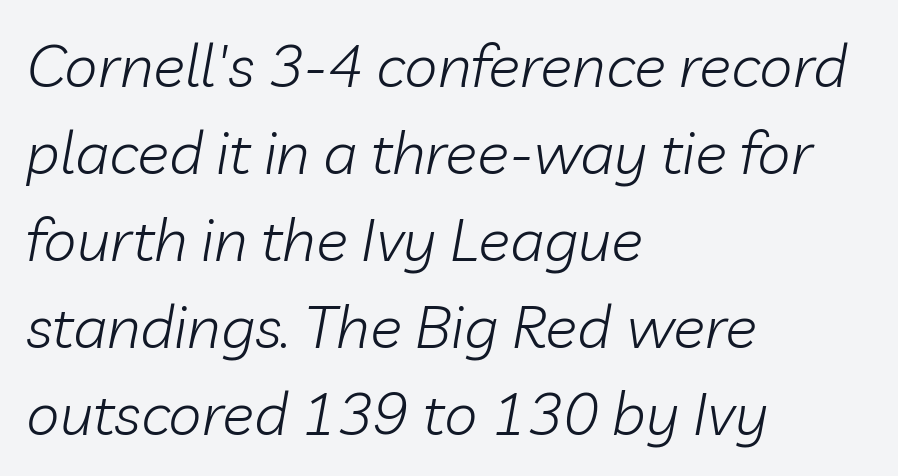
The image shows 60 px light type, italic (leaning right); set left-aligned, normal line spacing (1.45x), normal letter spacing, not underlined; low stroke contrast and a medium x-height.
